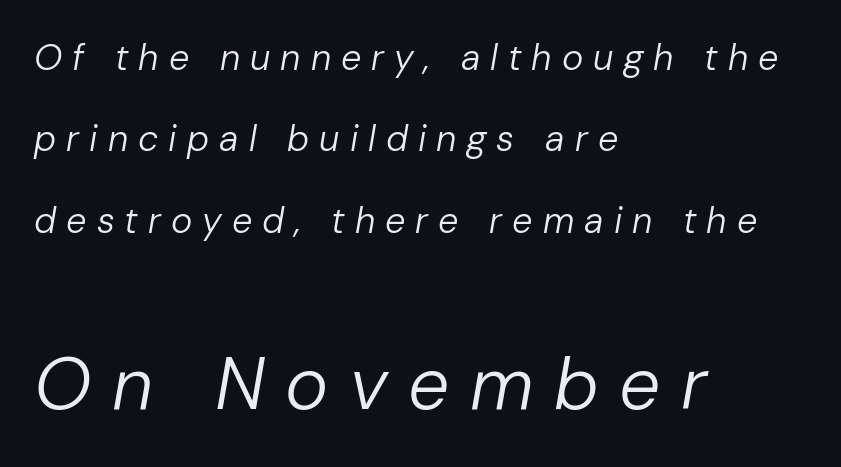
{"italic": "yes", "lean": "right", "slant_degrees": 10, "bold": "no", "weight": "regular", "width": "normal", "stroke_contrast": "low", "x_height": "medium", "monospaced": "no", "underline": "no", "align": "left", "line_spacing": "loose", "line_spacing_ratio": 2.26, "letter_spacing": "wide", "letter_spacing_em": 0.28, "larger_block": "second", "size_ratio": 2.03, "glyph_px": 73}
